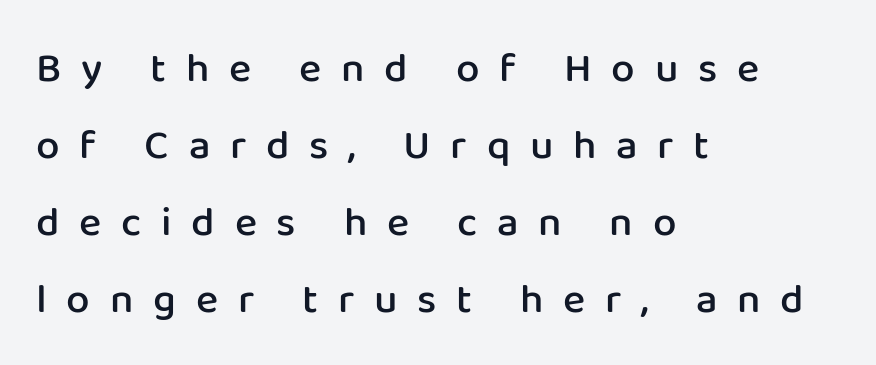
{"serif": "no", "italic": "no", "bold": "semi", "weight": "semibold", "width": "normal", "stroke_contrast": "low", "x_height": "medium", "monospaced": "no", "underline": "no", "align": "left", "line_spacing_ratio": 1.83, "letter_spacing": "wide", "letter_spacing_em": 0.47, "glyph_px": 42}
